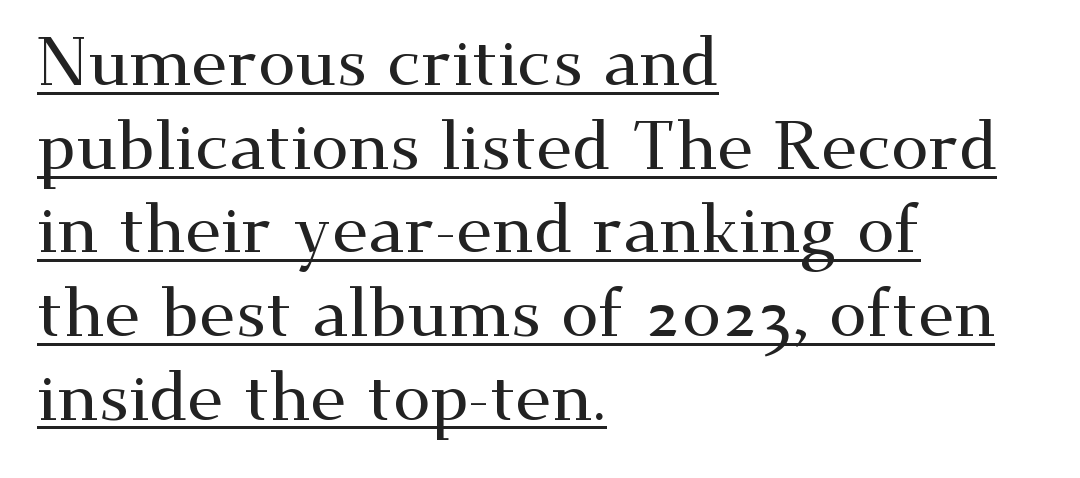
Emphasis is given by a line drawn under the lettering. The type family on display is of the serif kind. You could not count columns in this text — the font is proportionally spaced. Each word holds together tightly as a unit, with standard inter-letter gaps. Ascenders rise straight up at ninety degrees. The passage is arranged the way most books set body copy — flush left.
